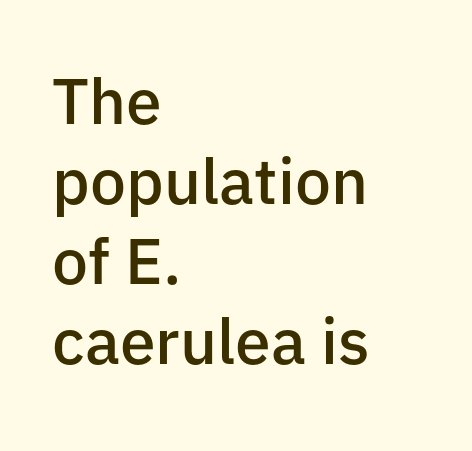
The image shows 64 px semibold sans-serif type, upright; set left-aligned, normal line spacing (1.25x), normal letter spacing, not underlined; low stroke contrast and a medium x-height.
